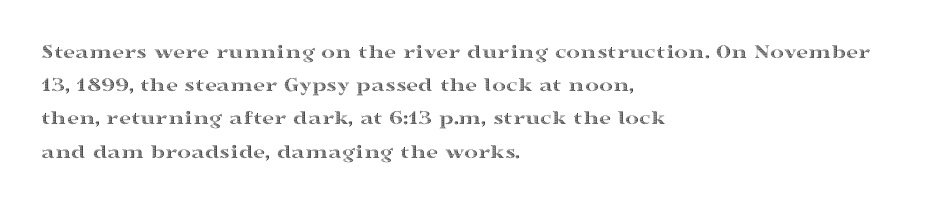
Q: Is the text italic (slanted)? A: No, it is upright.
Q: Is the text underlined? A: No.
Q: How is the paragraph aligned? A: Left-aligned.
Q: Is the spacing between letters normal or unusually wide? A: Normal.
Q: Is the spacing between lines tight, normal or loose? A: Normal.
